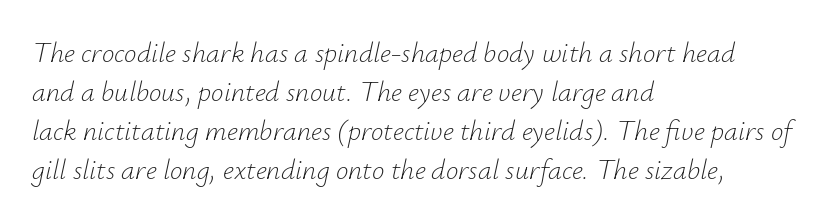
Q: Is the text bold? A: No.
Q: Is the text italic (slanted)? A: Yes, it leans right by about 12 degrees.
Q: Is the text underlined? A: No.
Q: How is the paragraph aligned? A: Left-aligned.
Q: Is the spacing between letters normal or unusually wide? A: Normal.
Q: Is the spacing between lines tight, normal or loose? A: Normal.
Q: Width (condensed, normal, or wide)? A: Normal.
Q: Stroke contrast? A: Low.
Q: x-height? A: Small.
Q: Monospaced? A: No.
